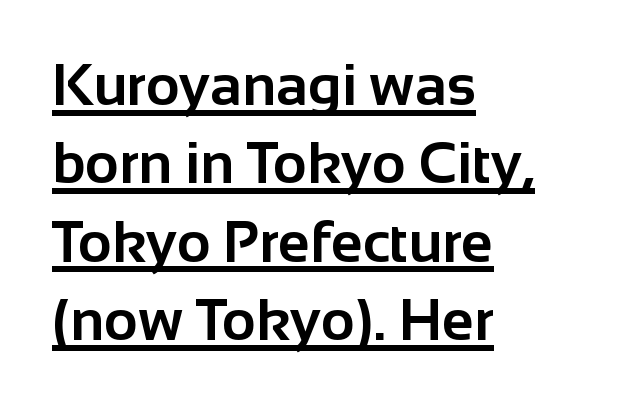
Plenty of ink on the page — the face is bold. Check the space under the baseline: a stroke is drawn there. A typesetter would label this face a sans. Nobody touched the tracking dial on this one.
